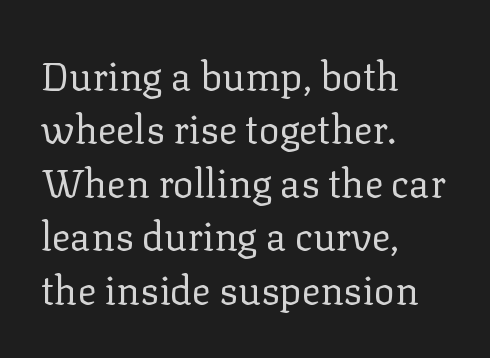
Q: Is the text bold? A: No.
Q: Is the text italic (slanted)? A: No, it is upright.
Q: Is the typeface a serif or a sans-serif typeface? A: Serif.
Q: Is the text underlined? A: No.
Q: How is the paragraph aligned? A: Left-aligned.
Q: Is the spacing between letters normal or unusually wide? A: Normal.
Q: Is the spacing between lines tight, normal or loose? A: Normal.
Q: Width (condensed, normal, or wide)? A: Normal.
Q: Stroke contrast? A: Low.
Q: x-height? A: Medium.
Q: Monospaced? A: No.
